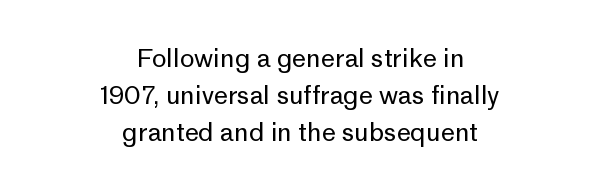
{"italic": "no", "bold": "no", "underline": "no", "align": "center", "line_spacing": "normal", "line_spacing_ratio": 1.49, "letter_spacing": "normal", "letter_spacing_em": 0.0, "glyph_px": 25}
